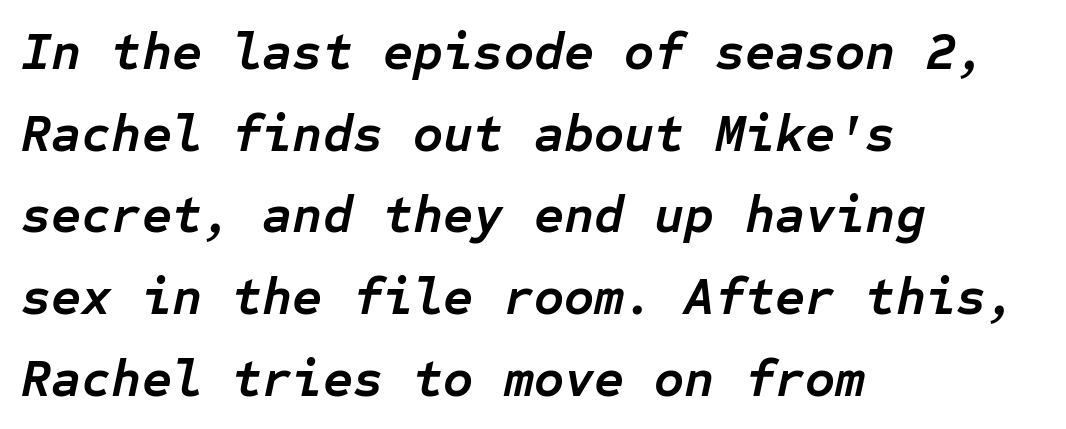
The lines are quadded left. Look at the tracking — it's just the regular setting, nothing added. Underlining? Definitely not there. The glyphs look as if they've been sheared to an angle.
